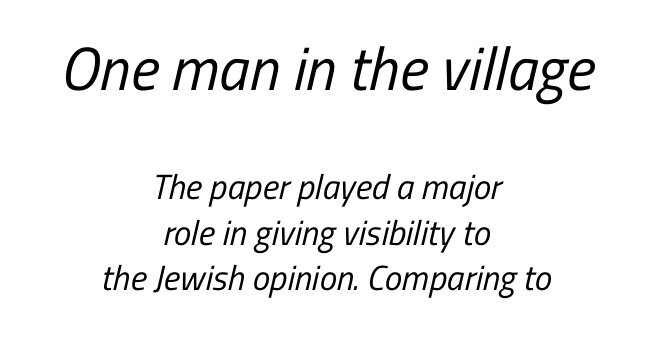
The image shows 61 px regular-weight, condensed sans-serif type; set centered, normal line spacing (1.3x), normal letter spacing, not underlined; the first (top) block is 1.74x larger; low stroke contrast and a medium x-height.
